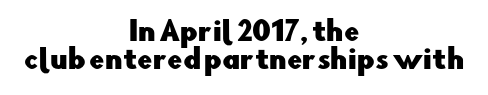
Q: Is the text italic (slanted)? A: No, it is upright.
Q: Is the text underlined? A: No.
Q: How is the paragraph aligned? A: Centered.
Q: Is the spacing between letters normal or unusually wide? A: Normal.
Q: Is the spacing between lines tight, normal or loose? A: Tight.
